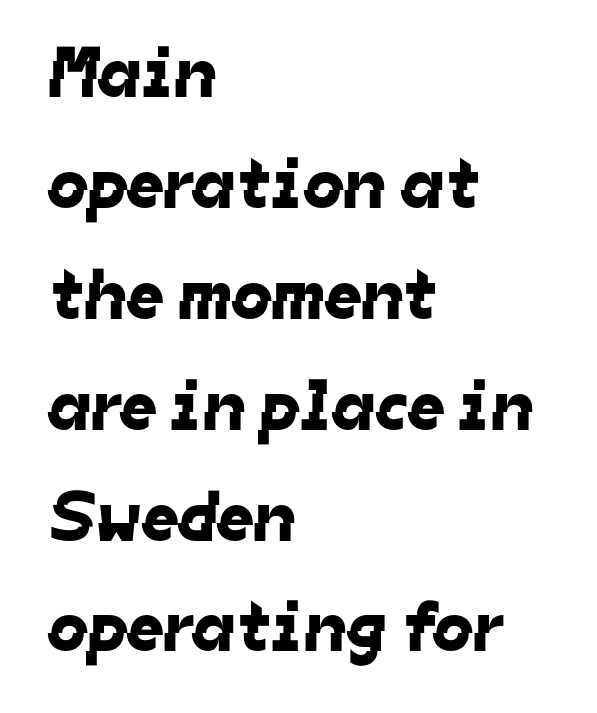
The image shows 72 px sans-serif type; set left-aligned, normal line spacing (1.54x), normal letter spacing, not underlined; low stroke contrast and a medium x-height.
